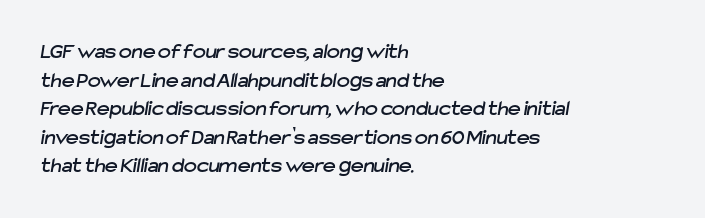
Just letters on the line, the space beneath them empty. This block has exactly the height ordinary leading produces. Letter spacing: default. These lines are set flush left with a ragged right edge.
